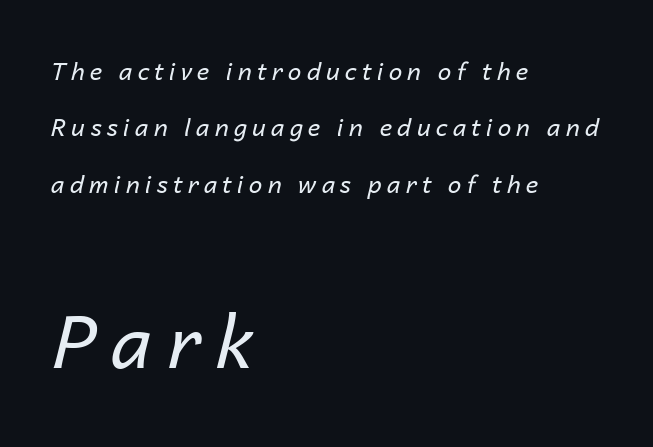
The image shows 73 px regular-weight type, italic (leaning right); set left-aligned, loose line spacing (2.35x), unusually wide letter spacing (+0.22 em), not underlined; the second (bottom) block is 3.04x larger; low stroke contrast and a medium x-height.
